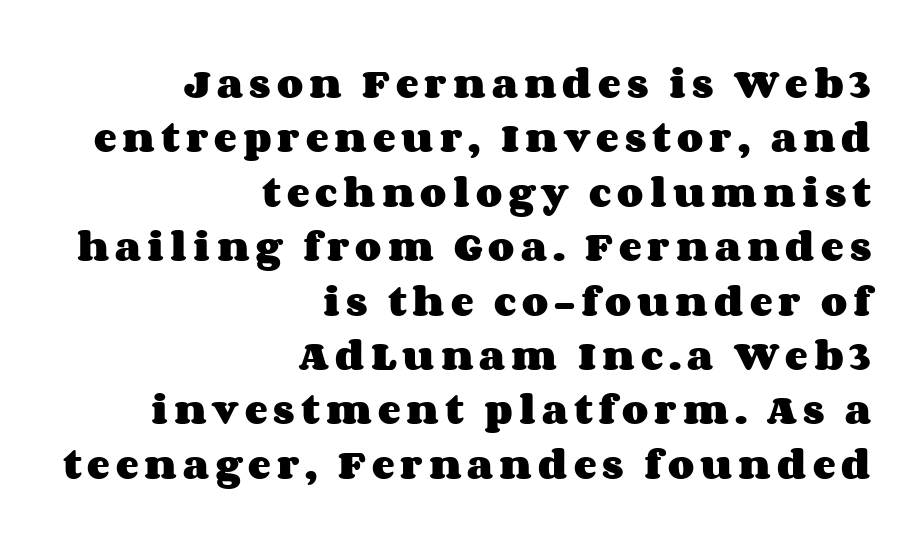
{"italic": "no", "bold": "yes", "weight": "heavy", "width": "wide", "stroke_contrast": "medium", "x_height": "large", "monospaced": "no", "underline": "no", "align": "right", "line_spacing": "normal", "line_spacing_ratio": 1.6, "glyph_px": 34}
